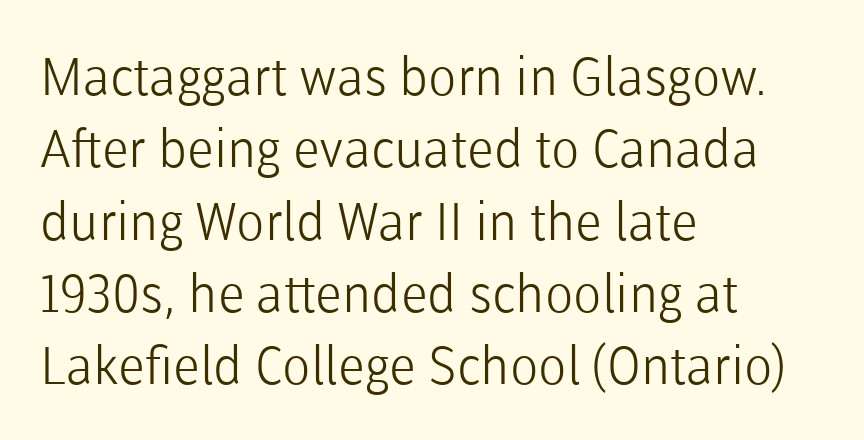
Q: Is the text bold? A: No.
Q: Is the text italic (slanted)? A: No, it is upright.
Q: Is the typeface a serif or a sans-serif typeface? A: Sans-serif.
Q: Is the text underlined? A: No.
Q: How is the paragraph aligned? A: Left-aligned.
Q: Is the spacing between letters normal or unusually wide? A: Normal.
Q: Is the spacing between lines tight, normal or loose? A: Normal.
Q: Width (condensed, normal, or wide)? A: Normal.
Q: Stroke contrast? A: Low.
Q: x-height? A: Medium.
Q: Monospaced? A: No.
